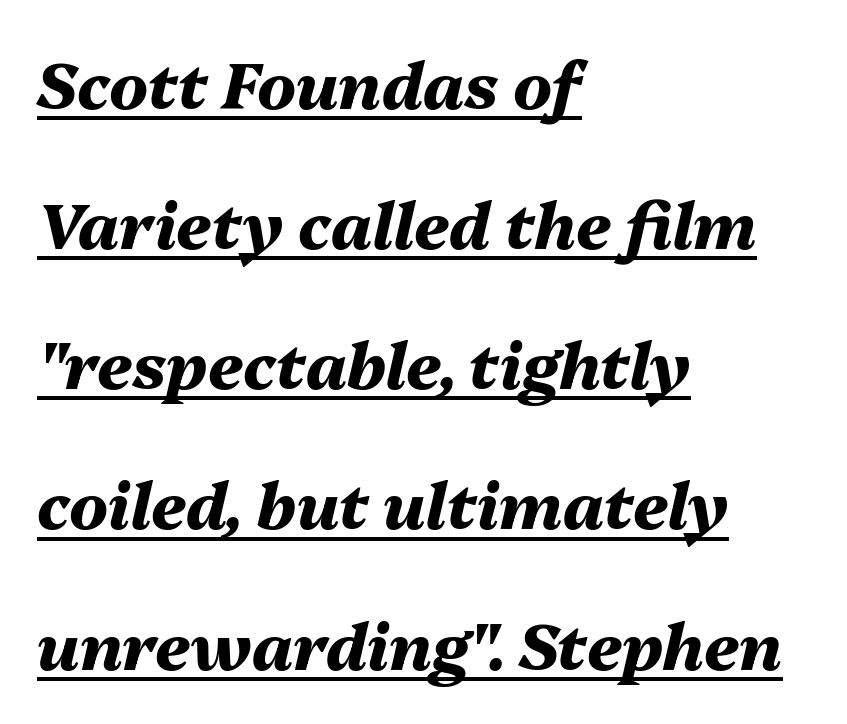
The image shows 64 px heavy type, italic (leaning right); set left-aligned, loose line spacing (2.19x), normal letter spacing, underlined; medium stroke contrast and a medium x-height.
